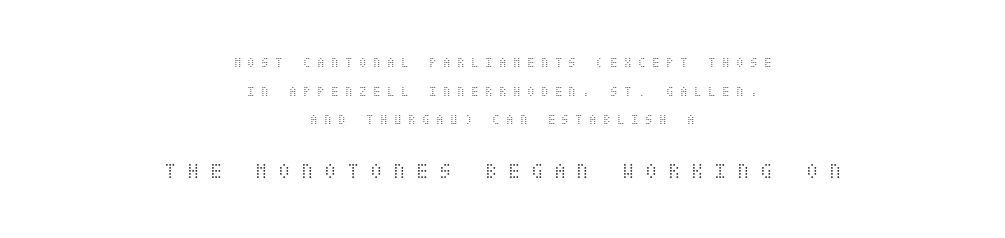
The image shows 23 px text type, upright; set centered, loose line spacing (2.05x), unusually wide letter spacing (+0.45 em), not underlined; the second (bottom) block is 1.64x larger.
